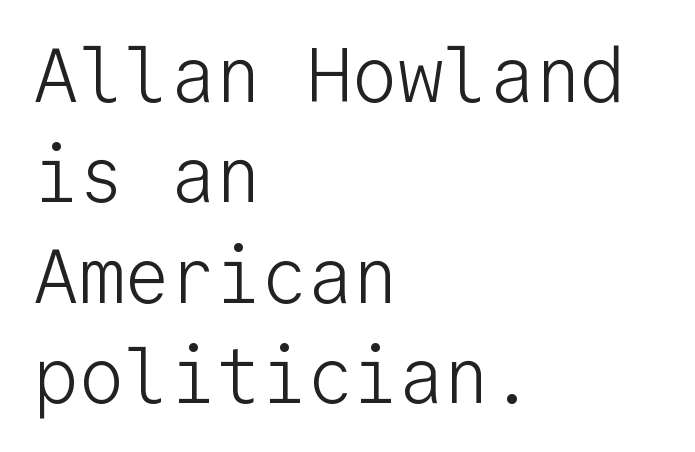
Compared with a centered layout, this one pins lines to the left instead. Is there much room between lines? A standard amount, neither cramped nor airy. The face used here is monospaced, like something from a code editor. Descenders are the only things crossing below the line. No letter is thick-stroked: the sample isn't bold. A sans-serif font was chosen for this passage.
